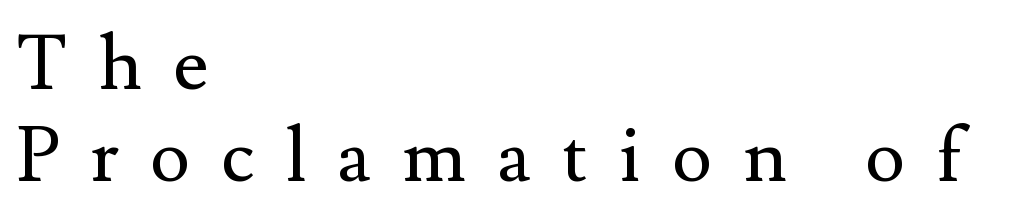
Q: Is the text bold? A: No.
Q: Is the text italic (slanted)? A: No, it is upright.
Q: Is the typeface a serif or a sans-serif typeface? A: Serif.
Q: Is the text underlined? A: No.
Q: How is the paragraph aligned? A: Left-aligned.
Q: Is the spacing between letters normal or unusually wide? A: Unusually wide.
Q: Width (condensed, normal, or wide)? A: Normal.
Q: Stroke contrast? A: Medium.
Q: x-height? A: Small.
Q: Monospaced? A: No.
